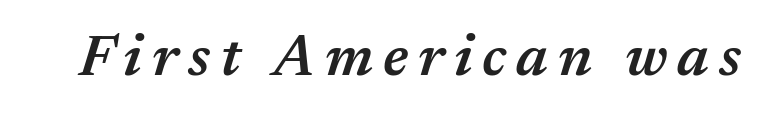
{"italic": "yes", "lean": "right", "slant_degrees": 17, "bold": "semi", "weight": "semibold", "width": "normal", "stroke_contrast": "medium", "x_height": "medium", "monospaced": "no", "underline": "no", "glyph_px": 58}
